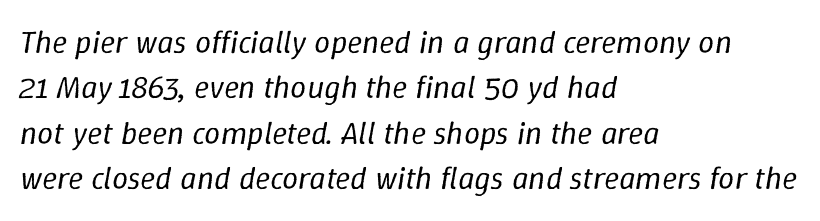
Caption: standard tracking, unaltered. The text block is weighted toward the left margin, trailing off unevenly rightward. Honestly, there is no underline to notice here at all. A light-to-regular cut is what we see here. The text carries the slant typical of an italic or oblique font.
